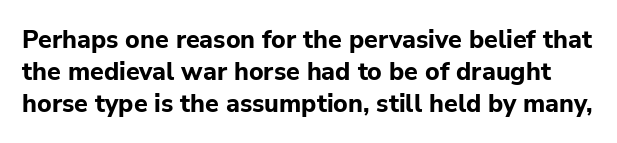
The image shows 25 px bold type, upright; set normal line spacing (1.28x), normal letter spacing, not underlined.
